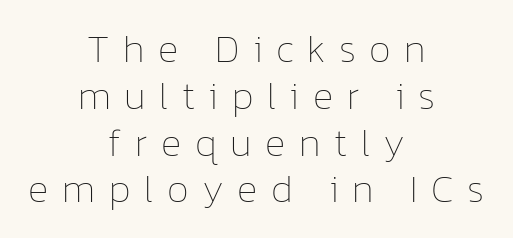
Q: Is the text bold? A: No.
Q: Is the text italic (slanted)? A: No, it is upright.
Q: Is the text underlined? A: No.
Q: How is the paragraph aligned? A: Centered.
Q: Is the spacing between letters normal or unusually wide? A: Unusually wide.
Q: Width (condensed, normal, or wide)? A: Normal.
Q: Stroke contrast? A: Low.
Q: x-height? A: Medium.
Q: Monospaced? A: No.
